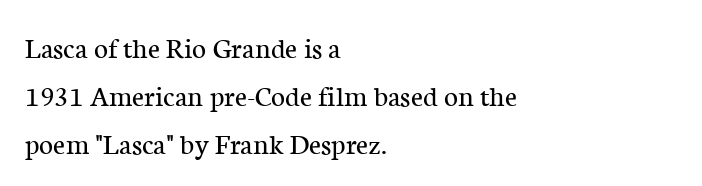
Leading matches the norm, producing a regular column. Stroke thickness stays within the range of a standard reading face or lighter. This sample uses a serif face. Letter spacing: default. Every row of glyphs begins at an identical x-position on the left.
